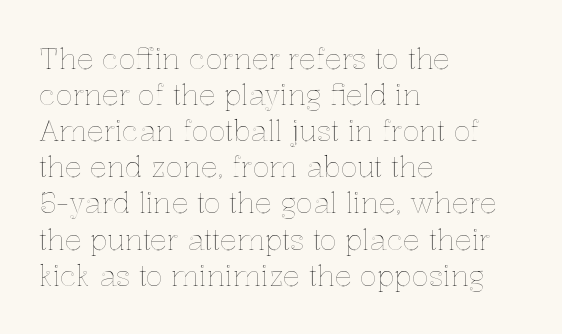
The image shows 28 px text type, upright; set left-aligned, normal line spacing (1.29x), normal letter spacing, not underlined; a medium x-height.
